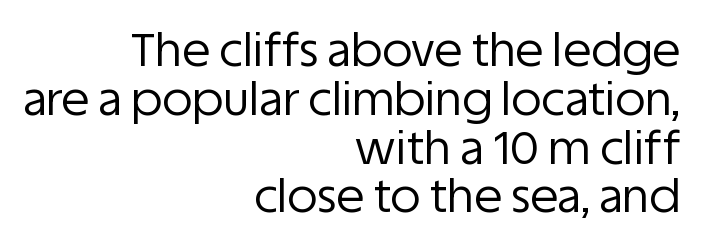
{"serif": "no", "italic": "no", "bold": "no", "weight": "regular", "width": "normal", "stroke_contrast": "low", "x_height": "large", "monospaced": "no", "underline": "no", "align": "right", "line_spacing": "tight", "line_spacing_ratio": 1.06, "letter_spacing": "normal", "letter_spacing_em": 0.0, "glyph_px": 46}
